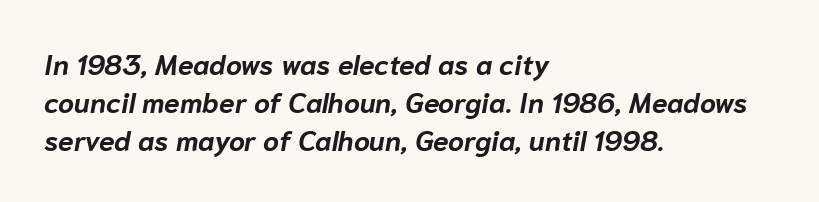
{"italic": "yes", "lean": "right", "slant_degrees": 10, "bold": "yes", "weight": "bold", "width": "normal", "stroke_contrast": "low", "x_height": "medium", "monospaced": "no", "underline": "no", "align": "left", "line_spacing": "normal", "line_spacing_ratio": 1.36, "letter_spacing": "normal", "letter_spacing_em": 0.0, "glyph_px": 28}
